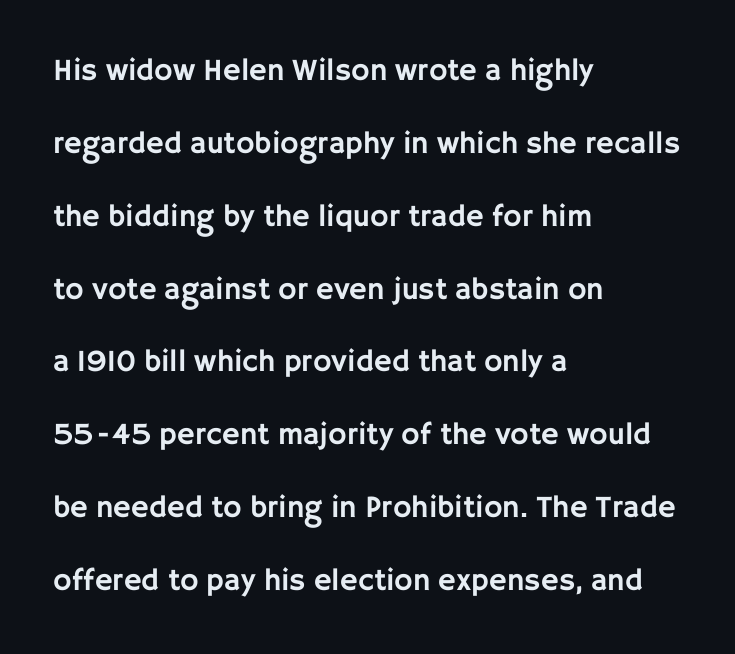
A clean baseline with only descenders dipping below it. This sample has the flowing, uneven cadence of proportional lettering. The lines are quadded left. This is roman type, the default non-slanted kind. Each letter's strokes conclude bluntly, with no projecting serifs.
